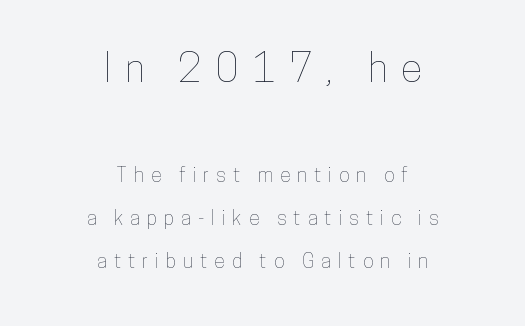
These lines are rendered in a variable-pitch font. The designer gave the opening block more size than the closing block. The lines in this sample share a center point and differ in where they start and stop. Has an underline been added? It has not. The type sits square on the baseline with zero lean. The tracking reads as deliberately expanded to a designer's eye.
